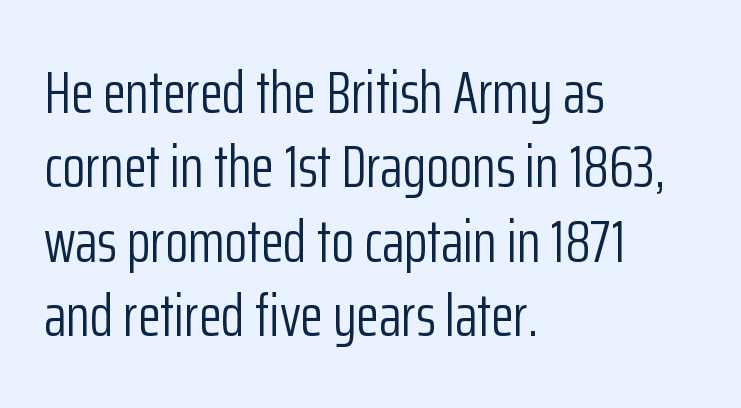
Is this a heavy cut? Hardly; it is regular or lighter. The paragraph has a hard left edge and a soft right edge. The rendering shows plain stroke endings on the letterforms — a sans-serif design. The space beneath each line is pristine and unruled. Caption: standard tracking, unaltered.
